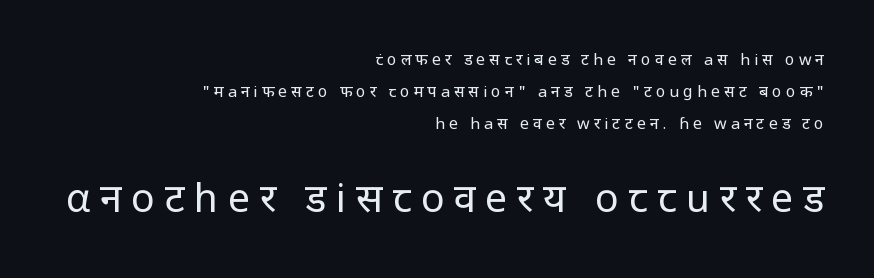
Caption: face not bold, strokes unweighted. To sum up the face: it is a sans, with no serifs. This sample uses expanded letter spacing, leaving extra air between glyphs. The letters in the lower block stand taller than those in the block above. This sample has the flowing, uneven cadence of proportional lettering.
